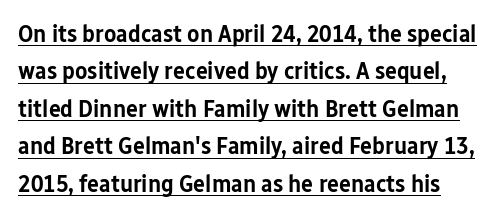
{"italic": "no", "bold": "semi", "underline": "yes", "line_spacing": "normal", "line_spacing_ratio": 1.5, "letter_spacing": "normal", "letter_spacing_em": 0.0, "glyph_px": 25}
